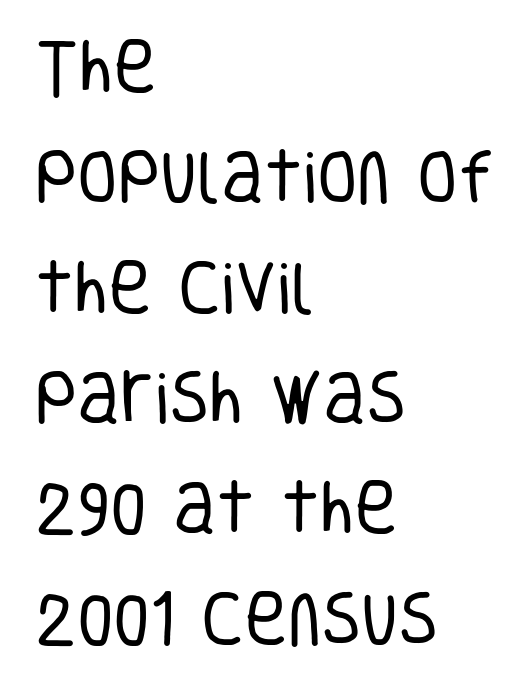
The tracking reads as untouched default to a designer's eye. Letters have the restrained weight of plain body copy at most. Layout note: lines flush left. The characters display no serif detailing; their extremities are plain.
